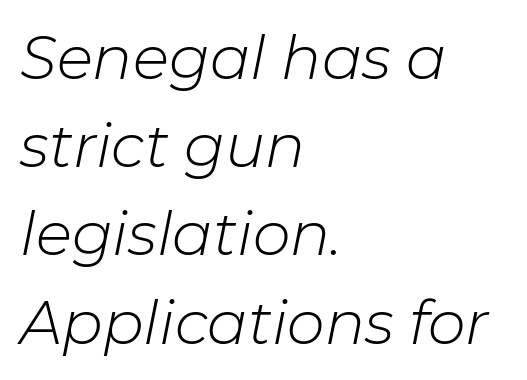
Q: Is the text bold? A: No.
Q: Is the text italic (slanted)? A: Yes, it leans right by about 11 degrees.
Q: Is the text underlined? A: No.
Q: How is the paragraph aligned? A: Left-aligned.
Q: Is the spacing between letters normal or unusually wide? A: Normal.
Q: Is the spacing between lines tight, normal or loose? A: Normal.
Q: Width (condensed, normal, or wide)? A: Normal.
Q: Stroke contrast? A: Low.
Q: x-height? A: Medium.
Q: Monospaced? A: No.
